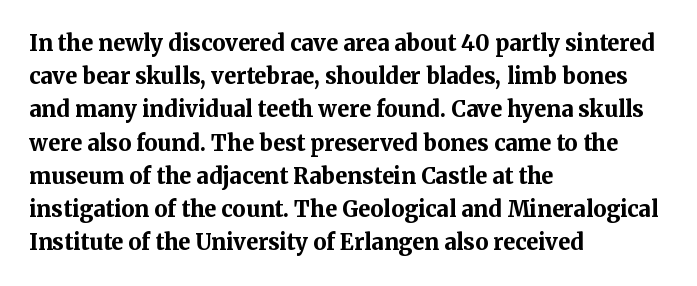
Q: Is the text bold? A: Yes.
Q: Is the text italic (slanted)? A: No, it is upright.
Q: Is the text underlined? A: No.
Q: How is the paragraph aligned? A: Left-aligned.
Q: Is the spacing between letters normal or unusually wide? A: Normal.
Q: Is the spacing between lines tight, normal or loose? A: Normal.
